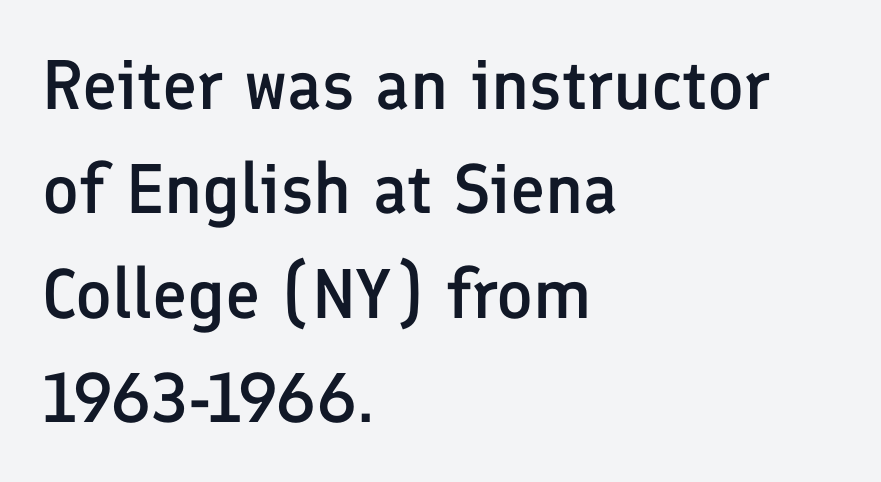
{"serif": "no", "italic": "no", "bold": "semi", "weight": "semibold", "width": "normal", "stroke_contrast": "low", "x_height": "medium", "monospaced": "no", "underline": "no", "align": "left", "line_spacing": "normal", "line_spacing_ratio": 1.49, "letter_spacing": "normal", "letter_spacing_em": 0.0, "glyph_px": 70}
